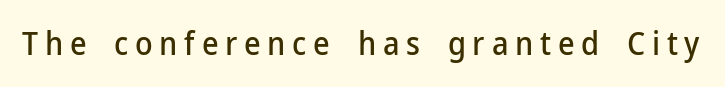
Q: Is the text italic (slanted)? A: No, it is upright.
Q: Is the typeface a serif or a sans-serif typeface? A: Sans-serif.
Q: Is the text underlined? A: No.
Q: Is the spacing between letters normal or unusually wide? A: Unusually wide.
Q: Width (condensed, normal, or wide)? A: Normal.
Q: Stroke contrast? A: Low.
Q: x-height? A: Medium.
Q: Monospaced? A: No.
